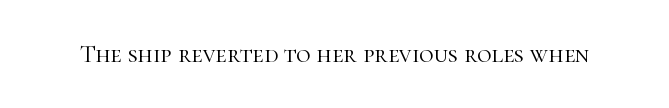
Q: Is the text bold? A: No.
Q: Is the text italic (slanted)? A: No, it is upright.
Q: Is the text underlined? A: No.
Q: Is the spacing between letters normal or unusually wide? A: Normal.
